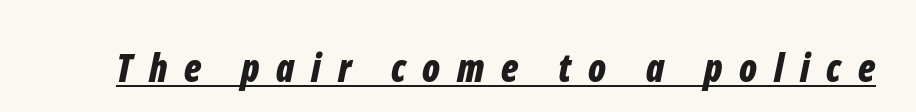
Q: Is the text bold? A: Yes.
Q: Is the text italic (slanted)? A: Yes, it leans right by about 12 degrees.
Q: Is the text underlined? A: Yes.
Q: Is the spacing between letters normal or unusually wide? A: Unusually wide.
Q: Width (condensed, normal, or wide)? A: Condensed.
Q: Stroke contrast? A: Low.
Q: x-height? A: Medium.
Q: Monospaced? A: No.
